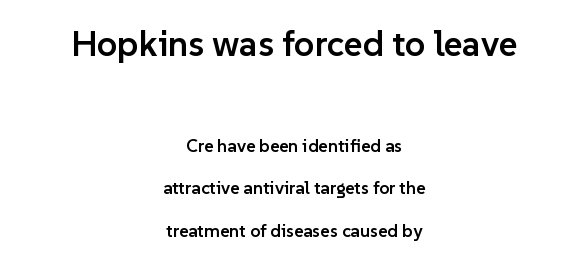
Q: Is the text bold? A: Semi-bold.
Q: Is the text italic (slanted)? A: No, it is upright.
Q: Is the typeface a serif or a sans-serif typeface? A: Sans-serif.
Q: Is the text underlined? A: No.
Q: How is the paragraph aligned? A: Centered.
Q: Is the spacing between letters normal or unusually wide? A: Normal.
Q: Is the spacing between lines tight, normal or loose? A: Loose.
Q: Which block of text is set in a larger size, the first (top) or the second (bottom)? A: The first (top) one.
Q: Width (condensed, normal, or wide)? A: Normal.
Q: Stroke contrast? A: Low.
Q: x-height? A: Medium.
Q: Monospaced? A: No.
